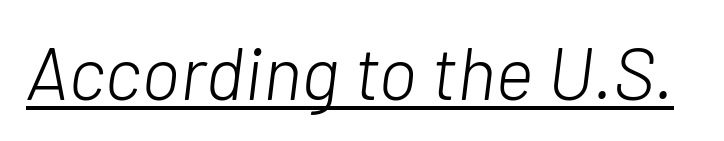
Q: Is the text bold? A: No.
Q: Is the text italic (slanted)? A: Yes, it leans right by about 7 degrees.
Q: Is the text underlined? A: Yes.
Q: Is the spacing between letters normal or unusually wide? A: Normal.
Q: Width (condensed, normal, or wide)? A: Normal.
Q: Stroke contrast? A: Low.
Q: x-height? A: Medium.
Q: Monospaced? A: No.
